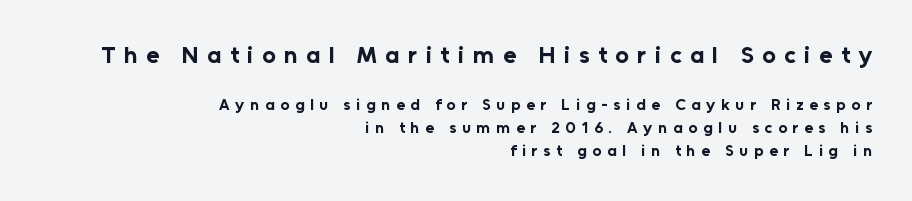
The passage shown stacks its lines at a standard gap. The string is rendered with underlining switched off. Size contrast runs from large at the top to small at the bottom. Ascenders rise straight up at ninety degrees.
